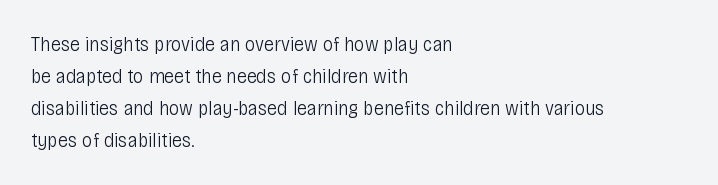
Q: Is the text bold? A: No.
Q: Is the text italic (slanted)? A: No, it is upright.
Q: Is the text underlined? A: No.
Q: How is the paragraph aligned? A: Left-aligned.
Q: Is the spacing between letters normal or unusually wide? A: Normal.
Q: Is the spacing between lines tight, normal or loose? A: Normal.
